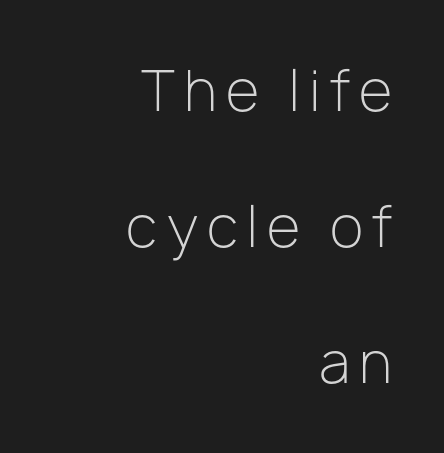
You could not count columns in this text — the font is proportionally spaced. Airy leading. Teacher's note: observe the even right margin — that is flush-right alignment. No heavy texture on the line: the type isn't bold. These lines are composed in type without serifs. Bare-footed words on every line.
